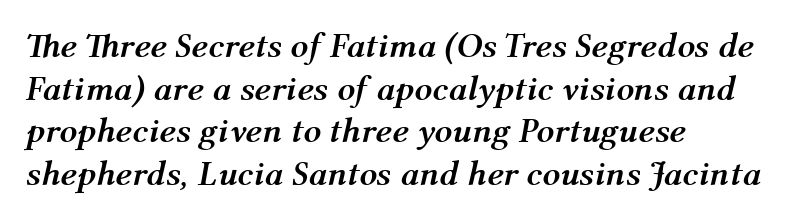
Q: Is the text bold? A: Yes.
Q: Is the text italic (slanted)? A: Yes, it leans right by about 12 degrees.
Q: Is the text underlined? A: No.
Q: How is the paragraph aligned? A: Left-aligned.
Q: Is the spacing between letters normal or unusually wide? A: Normal.
Q: Width (condensed, normal, or wide)? A: Normal.
Q: Stroke contrast? A: Medium.
Q: x-height? A: Medium.
Q: Monospaced? A: No.
